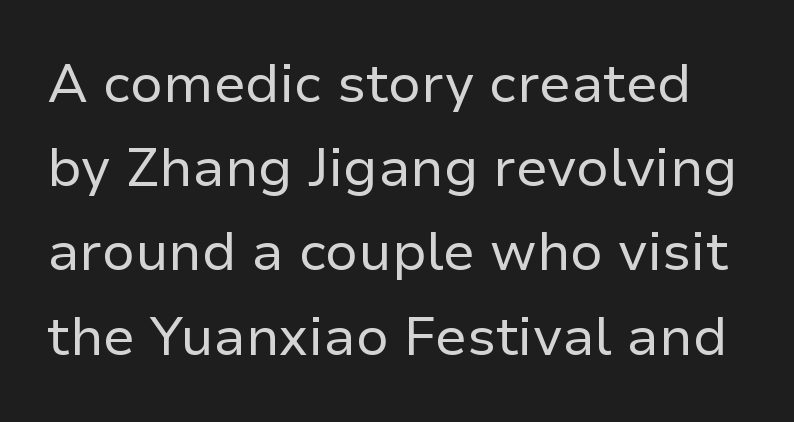
The image shows 54 px regular-weight sans-serif type, upright; set normal line spacing (1.56x), normal letter spacing, not underlined; low stroke contrast and a medium x-height.
